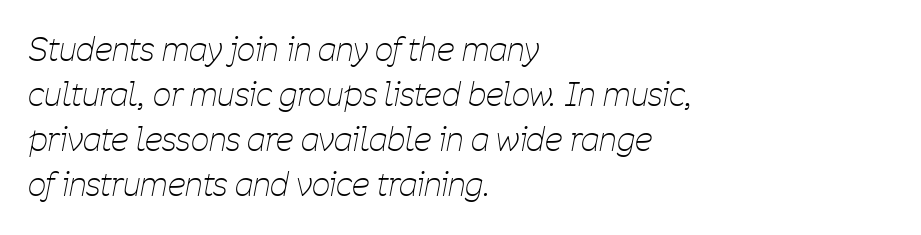
In CSS terms this would be text-align: left. Varying glyph widths throughout — classic text-font behaviour. The weight would be labelled regular, book, light, or lighter still. Baseline-to-baseline distance is the conventional proportion of letter height. In terms of posture, this sample is oblique. The gap between lines stays unmarked.
